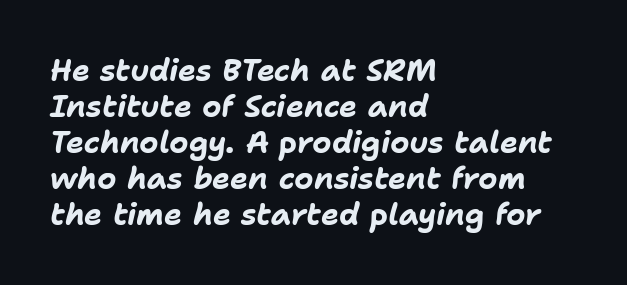
Posture: slanted. Character widths vary here, with narrow letters taking less room than wide ones. Does the copy run flush right? No — it runs flush left. These lines keep a tight, regular rhythm from letter to letter. The space directly below the letters is spotless. The passage shown is emphatically bold.
